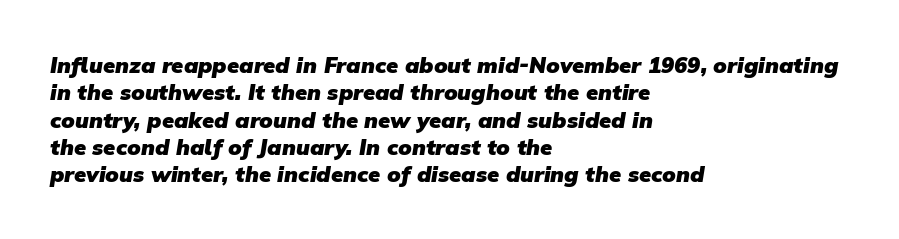
The image shows 22 px bold type; set left-aligned, line spacing 1.24x, normal letter spacing, not underlined.
